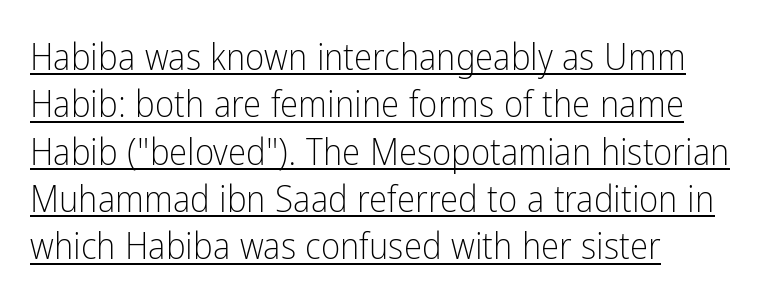
The image shows 37 px light, condensed sans-serif type, upright; set left-aligned, normal line spacing (1.28x), normal letter spacing, underlined; low stroke contrast and a medium x-height.
